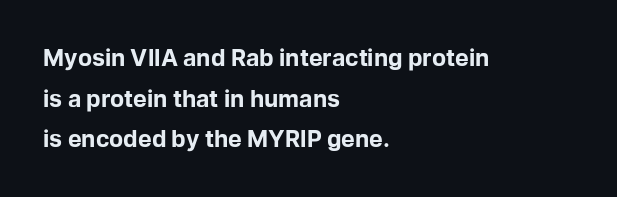
The image shows 23 px bold type, upright; set left-aligned, line spacing 1.77x, normal letter spacing, not underlined.
